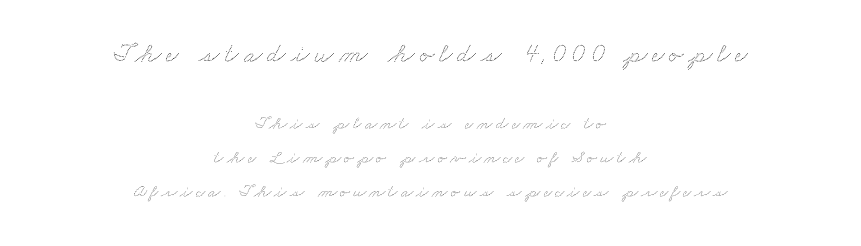
{"underline": "no", "align": "center", "line_spacing_ratio": 1.89, "larger_block": "first", "size_ratio": 1.5, "glyph_px": 27}
